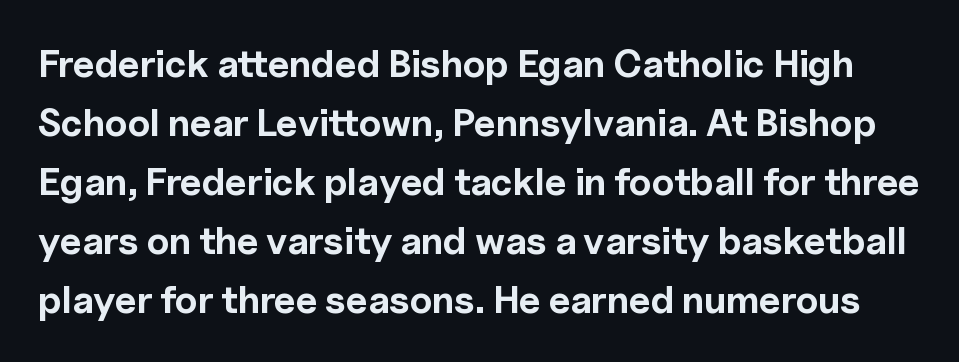
The image shows 38 px bold sans-serif type, upright; set normal line spacing (1.55x), normal letter spacing, not underlined; a medium x-height.
